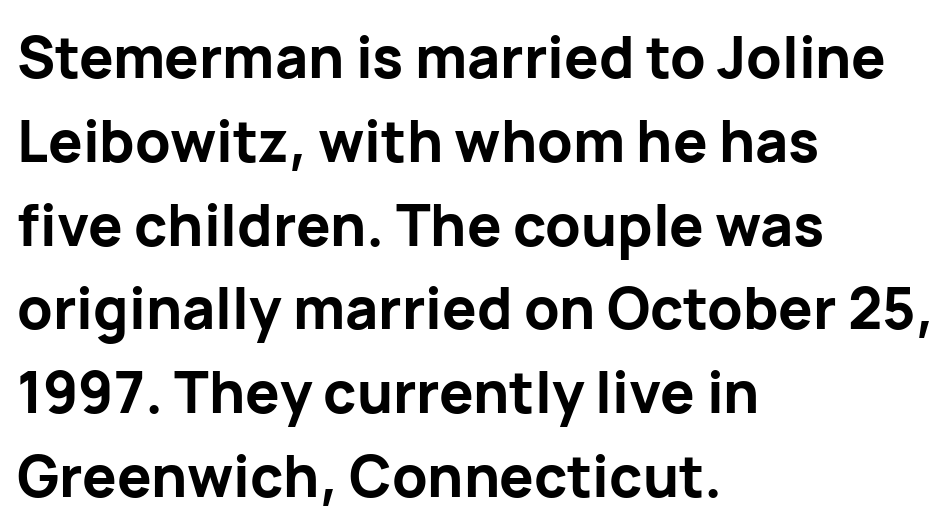
The image shows 57 px bold sans-serif type, upright; set left-aligned, normal line spacing (1.47x), normal letter spacing, not underlined; low stroke contrast and a medium x-height.
